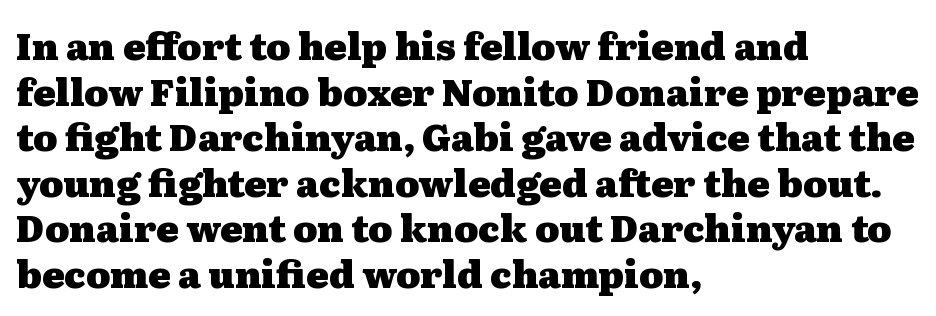
{"serif": "yes", "italic": "no", "bold": "yes", "weight": "heavy", "width": "wide", "stroke_contrast": "medium", "x_height": "medium", "monospaced": "no", "underline": "no", "align": "left", "line_spacing_ratio": 1.23, "letter_spacing": "normal", "letter_spacing_em": 0.0, "glyph_px": 37}
